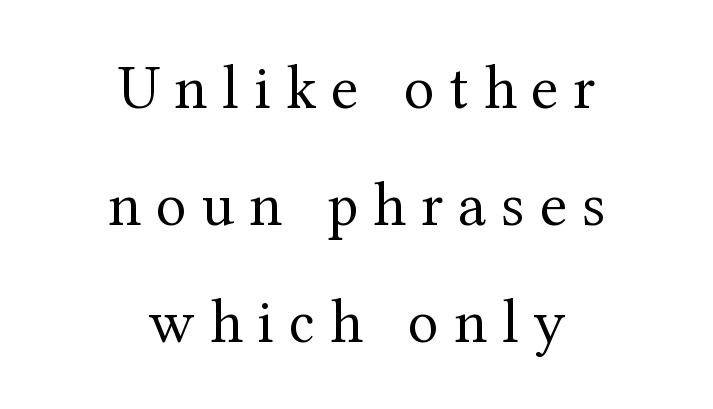
{"serif": "yes", "italic": "no", "bold": "no", "weight": "regular", "width": "normal", "stroke_contrast": "medium", "x_height": "medium", "monospaced": "no", "underline": "no", "align": "center", "line_spacing_ratio": 1.86, "letter_spacing": "wide", "letter_spacing_em": 0.24, "glyph_px": 63}
